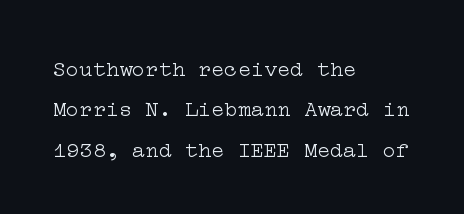
The image shows 22 px text type, upright; set left-aligned, line spacing 1.83x, normal letter spacing, not underlined.
